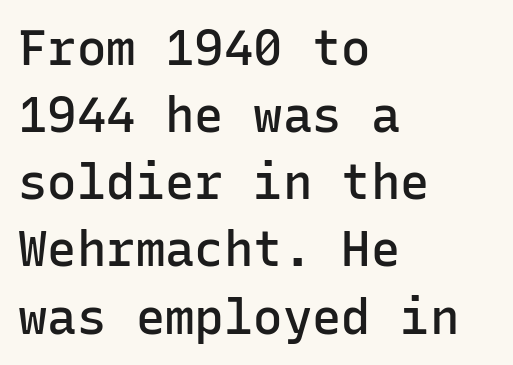
A student would call this left alignment; a typographer would say flush left, rag right. These words are printed semibold, heavier than regular yet not bold. This block has exactly the height ordinary leading produces. The letterforms sit shoulder to shoulder at normal distance. Is this a sans? Yes — the strokes have no serifs.
